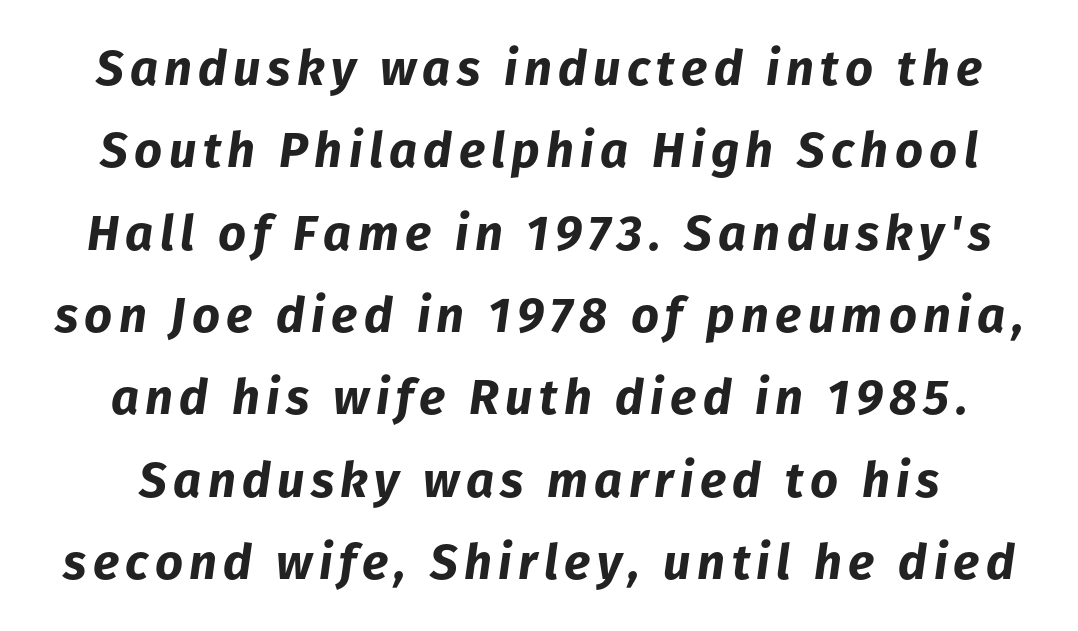
Character widths vary here, with narrow letters taking less room than wide ones. When letters slant like this, we call the style italic. One glance says typical: line gaps are just what's usual. Thick stems and heavy bowls — unmistakably bold. Has an underline been added? It has not.
